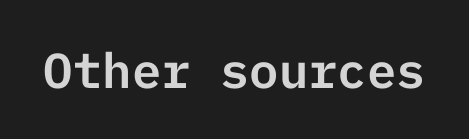
{"serif": "no", "italic": "no", "width": "normal", "stroke_contrast": "low", "x_height": "medium", "underline": "no", "letter_spacing": "normal", "letter_spacing_em": 0.0, "glyph_px": 49}
